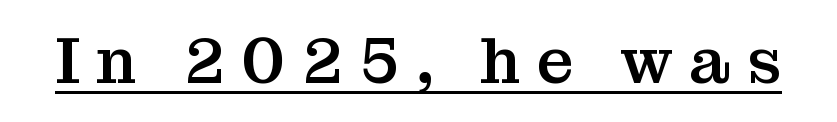
Q: Is the text italic (slanted)? A: No, it is upright.
Q: Is the typeface a serif or a sans-serif typeface? A: Serif.
Q: Is the text underlined? A: Yes.
Q: Is the spacing between letters normal or unusually wide? A: Unusually wide.
Q: Width (condensed, normal, or wide)? A: Normal.
Q: Stroke contrast? A: Medium.
Q: x-height? A: Medium.
Q: Monospaced? A: No.
